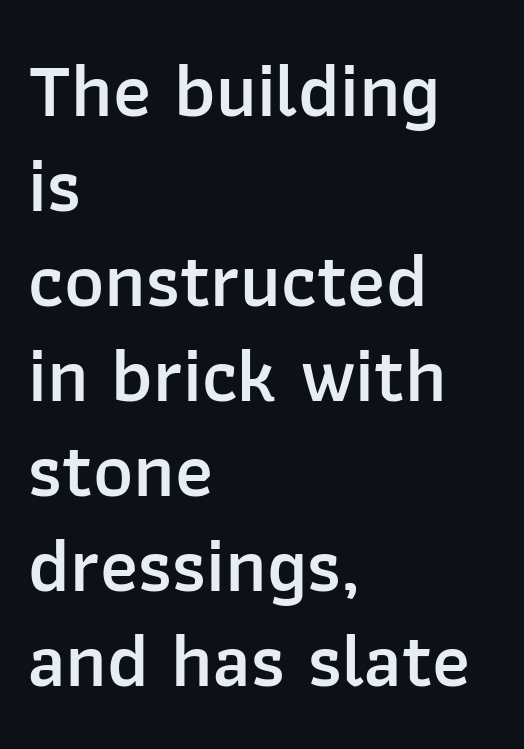
The rendering uses natural spacing where letterforms have individual widths. The lines sit at an ordinary, default distance from one another. The letters sit at their default tracking, neither squeezed nor spread. Which margin do the lines hug? The left one — the right edge is uneven.
